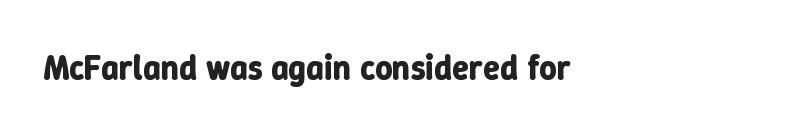
Q: Is the text bold? A: Yes.
Q: Is the text italic (slanted)? A: No, it is upright.
Q: Is the text underlined? A: No.
Q: Is the spacing between letters normal or unusually wide? A: Normal.
Q: Width (condensed, normal, or wide)? A: Normal.
Q: Stroke contrast? A: Low.
Q: x-height? A: Medium.
Q: Monospaced? A: No.
